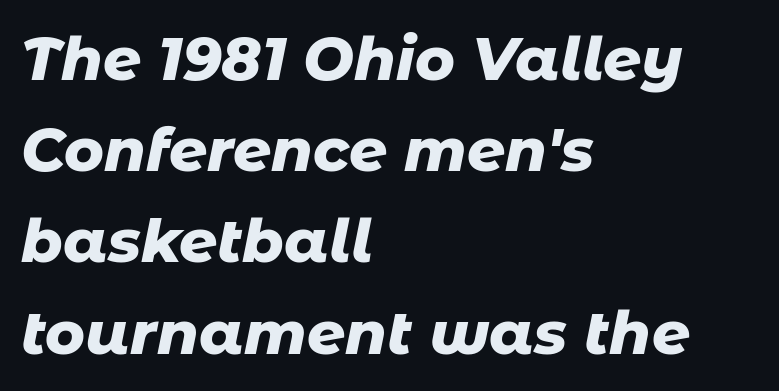
The glyphs have the mass of a bold cut. You can tell it's italic because the verticals aren't actually vertical. The passage shown is typed in a proportional face where columns would drift. The passage shown is not underscored anywhere. This rendering uses left alignment, leaving the right contour irregular. Tracking value appears to be zero — textbook default spacing.
